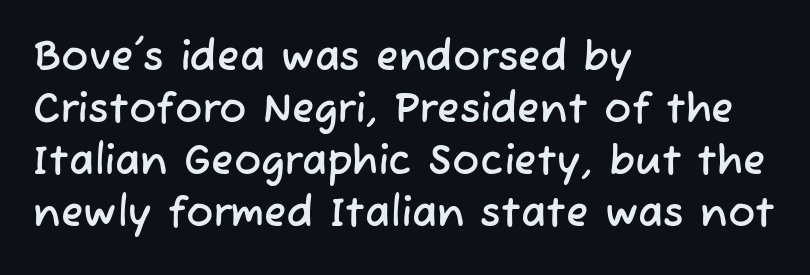
The image shows 41 px sans-serif type; set left-aligned, normal line spacing (1.27x), normal letter spacing, not underlined; low stroke contrast and a medium x-height.
